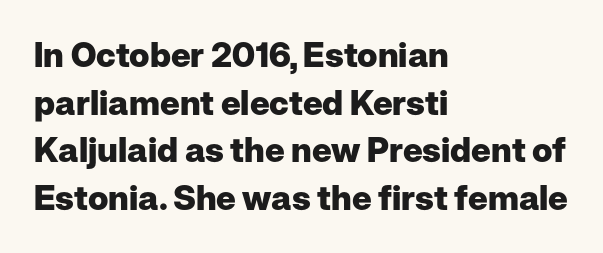
Q: Is the text bold? A: Yes.
Q: Is the text italic (slanted)? A: No, it is upright.
Q: Is the typeface a serif or a sans-serif typeface? A: Sans-serif.
Q: Is the text underlined? A: No.
Q: How is the paragraph aligned? A: Left-aligned.
Q: Is the spacing between letters normal or unusually wide? A: Normal.
Q: Is the spacing between lines tight, normal or loose? A: Normal.
Q: Width (condensed, normal, or wide)? A: Normal.
Q: Stroke contrast? A: Low.
Q: x-height? A: Medium.
Q: Monospaced? A: No.
